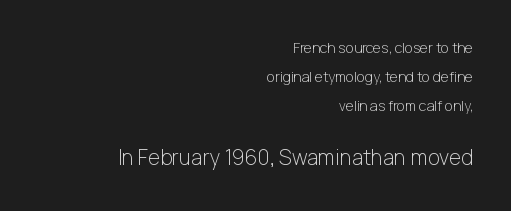
Plain, unruled lines of type. Does extra space separate the letters? No, they use regular spacing. Italic: no, the glyphs are upright roman. Larger block? The one below; the one above is distinctly smaller. The passage shown stacks its lines with a broad gap. This reads as an unemphasized weight, regular at the heaviest.
